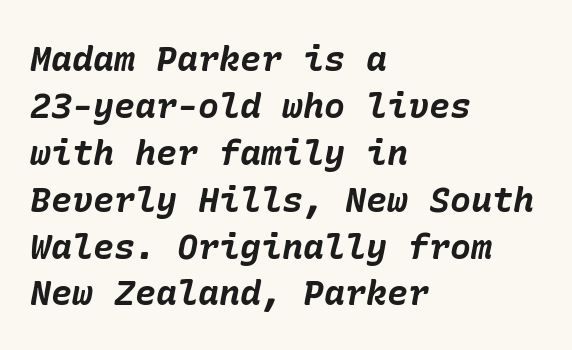
The image shows 35 px bold type, italic (leaning right); set left-aligned, normal line spacing (1.34x), normal letter spacing, not underlined; low stroke contrast and a medium x-height.
